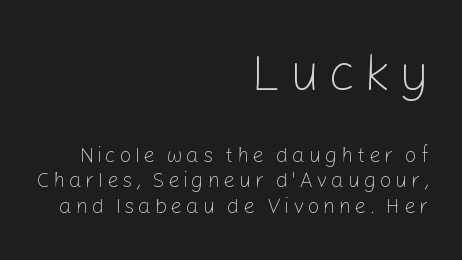
Is this a fixed-width face? No — the glyphs have proportional, varying widths. The rendering shows plain stroke endings on the letterforms — a sans-serif design. Italic: no, the glyphs are upright roman. Underline: absent.
